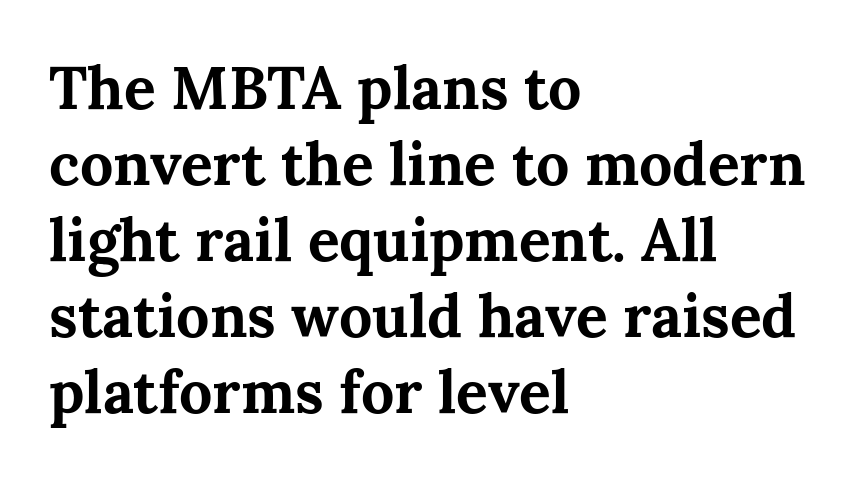
The ragged edge is on the right, which tells us the setting is flush left. A bare baseline throughout the passage. The text was rendered using a seriffed face with decorative stroke endings. Glyph-to-glyph distance matches everyday printed text. Summary of weight: heavy, a full bold. Unlike italic type, these characters show no tilt at all.
